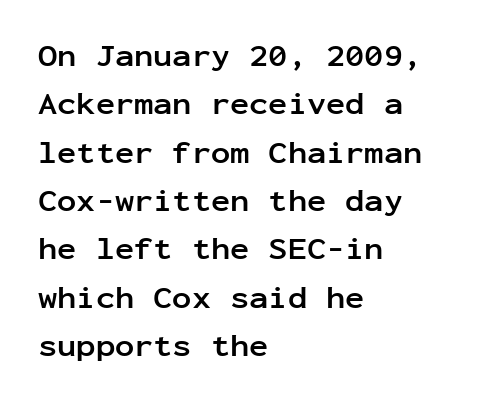
Q: Is the text bold? A: Yes.
Q: Is the text italic (slanted)? A: No, it is upright.
Q: Is the typeface a serif or a sans-serif typeface? A: Sans-serif.
Q: Is the text underlined? A: No.
Q: How is the paragraph aligned? A: Left-aligned.
Q: Is the spacing between letters normal or unusually wide? A: Normal.
Q: Is the spacing between lines tight, normal or loose? A: Normal.
Q: Width (condensed, normal, or wide)? A: Normal.
Q: Stroke contrast? A: Low.
Q: x-height? A: Medium.
Q: Monospaced? A: Yes.
